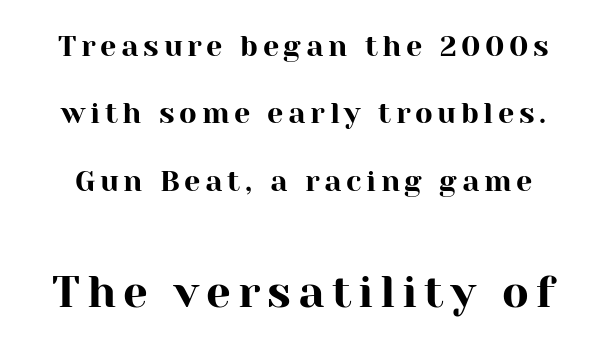
{"serif": "yes", "italic": "no", "width": "normal", "stroke_contrast": "high", "x_height": "medium", "monospaced": "no", "underline": "no", "line_spacing": "loose", "line_spacing_ratio": 2.32, "larger_block": "second", "size_ratio": 1.52, "glyph_px": 44}
